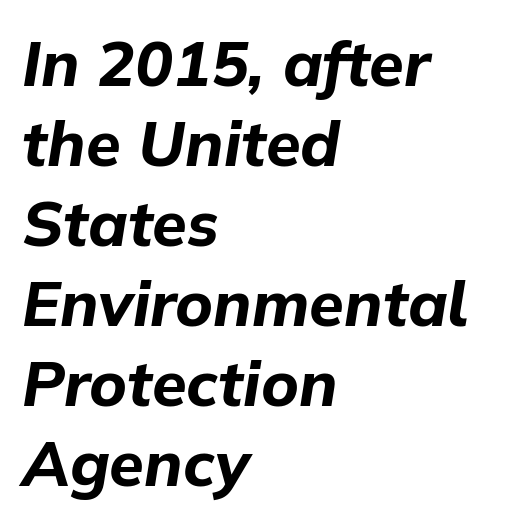
Q: Is the text bold? A: Yes.
Q: Is the text italic (slanted)? A: Yes, it leans right by about 9 degrees.
Q: Is the text underlined? A: No.
Q: How is the paragraph aligned? A: Left-aligned.
Q: Is the spacing between letters normal or unusually wide? A: Normal.
Q: Is the spacing between lines tight, normal or loose? A: Normal.
Q: Width (condensed, normal, or wide)? A: Normal.
Q: Stroke contrast? A: Low.
Q: x-height? A: Medium.
Q: Monospaced? A: No.
